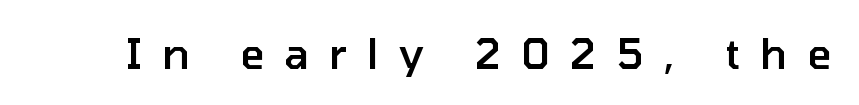
The image shows 42 px semibold sans-serif type, upright; set unusually wide letter spacing (+0.48 em), not underlined; low stroke contrast and a medium x-height.
